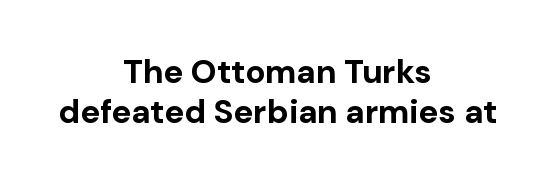
This sample uses an upright cut, with every glyph sitting square on the baseline. Typographic density is high because the face is bold. No extra tracking has been applied to these lines. Alignment: centered. Is this a fixed-width face? No — the glyphs have proportional, varying widths. Check under the words: just untouched page.
